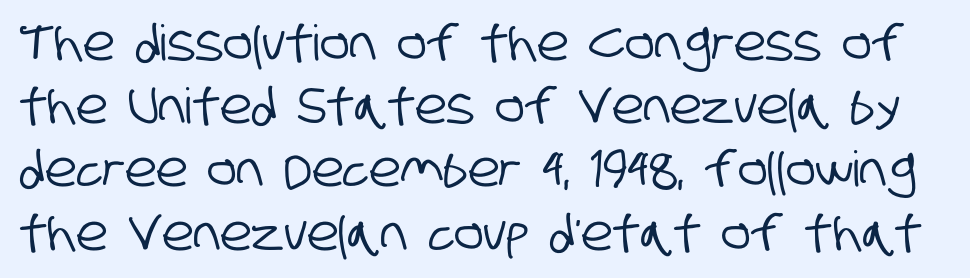
{"serif": "no", "width": "condensed", "stroke_contrast": "low", "x_height": "large", "monospaced": "no", "underline": "no", "line_spacing": "normal", "line_spacing_ratio": 1.29, "letter_spacing": "normal", "letter_spacing_em": 0.0, "glyph_px": 49}
